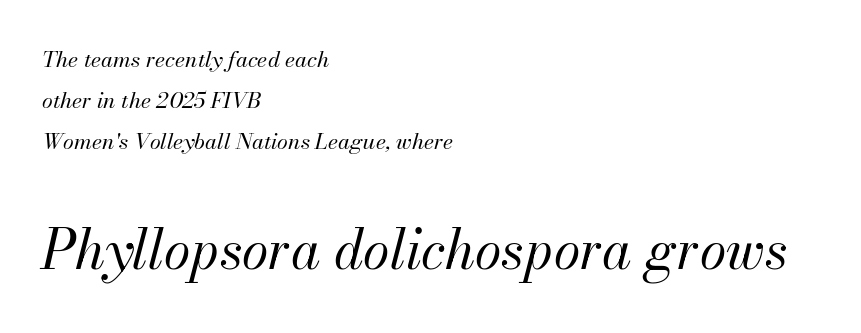
{"italic": "yes", "lean": "right", "slant_degrees": 13, "bold": "no", "weight": "regular", "width": "normal", "stroke_contrast": "medium", "x_height": "small", "monospaced": "no", "underline": "no", "align": "left", "line_spacing_ratio": 1.86, "letter_spacing": "normal", "letter_spacing_em": 0.0, "larger_block": "second", "size_ratio": 2.45, "glyph_px": 54}
